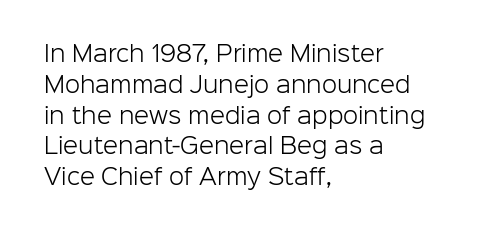
Summary of vertical rhythm: regular, with standard interline spacing. Short note: letters normally spaced. The font's upright variant was chosen for this text. Casual observation: everything's shoved over to the left.
